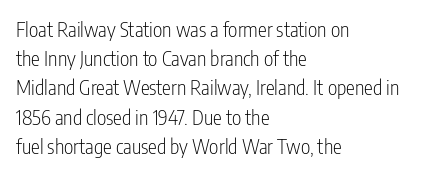
Q: Is the text bold? A: No.
Q: Is the text italic (slanted)? A: No, it is upright.
Q: Is the text underlined? A: No.
Q: How is the paragraph aligned? A: Left-aligned.
Q: Is the spacing between letters normal or unusually wide? A: Normal.
Q: Is the spacing between lines tight, normal or loose? A: Normal.
